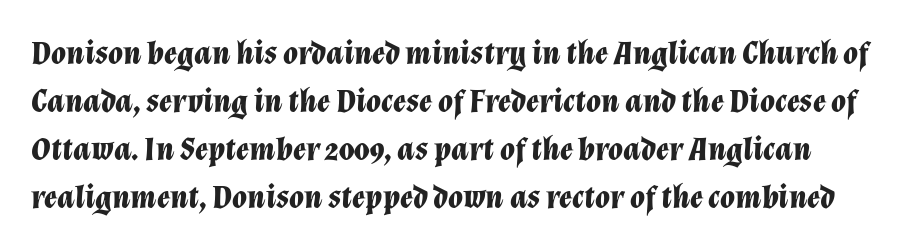
{"italic": "yes", "lean": "right", "slant_degrees": 12, "bold": "yes", "weight": "bold", "width": "normal", "stroke_contrast": "low", "x_height": "medium", "monospaced": "no", "underline": "no", "line_spacing": "normal", "line_spacing_ratio": 1.41, "letter_spacing": "normal", "letter_spacing_em": 0.0, "glyph_px": 34}
